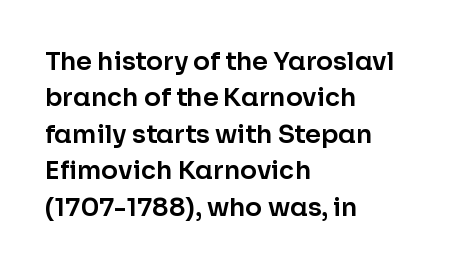
{"italic": "no", "underline": "no", "align": "left", "line_spacing": "normal", "line_spacing_ratio": 1.46, "letter_spacing": "normal", "letter_spacing_em": 0.0, "glyph_px": 25}
